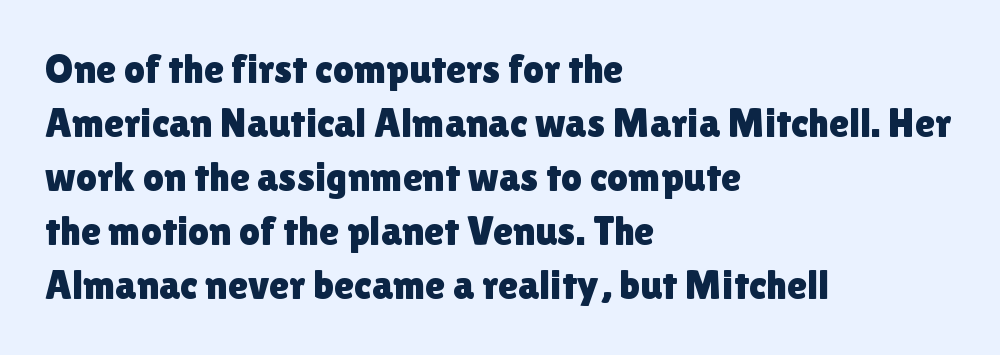
Type style note: lacks serifs. The block of text has a typical density, with ordinary space between rows. Note the varied advance widths — an 'i' is clearly narrower than an 'm'. Compared with typical body copy, the letter spacing here is the same.
